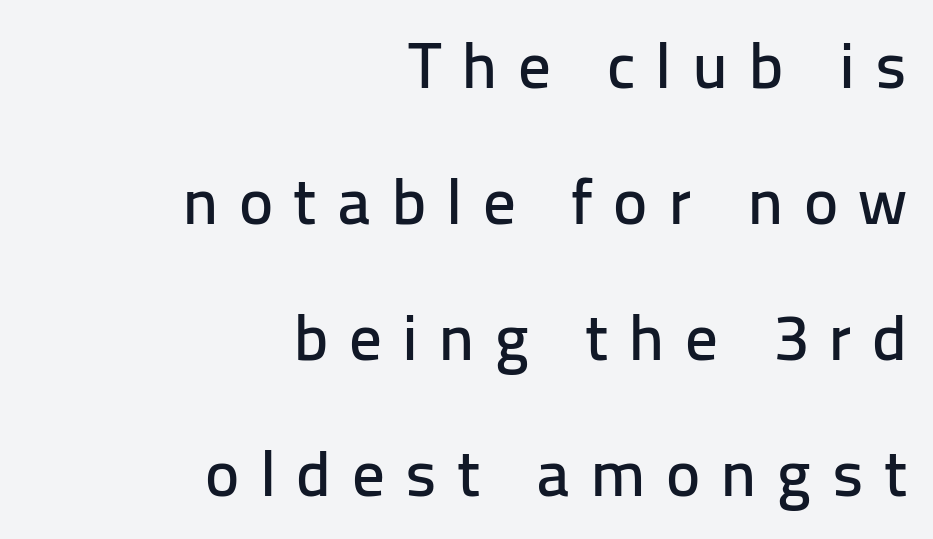
The image shows 65 px sans-serif type, upright; set right-aligned, loose line spacing (2.09x), unusually wide letter spacing (+0.31 em), not underlined; low stroke contrast and a medium x-height.
